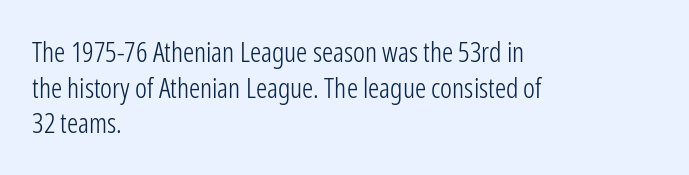
The image shows 28 px light, condensed sans-serif type, upright; set left-aligned, normal line spacing (1.27x), normal letter spacing, not underlined; low stroke contrast and a medium x-height.
